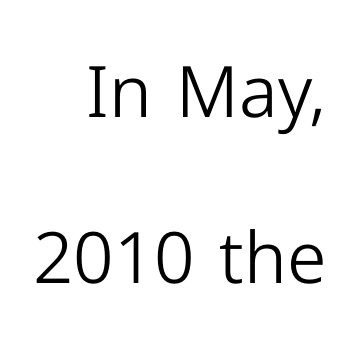
The image shows 71 px light sans-serif type, upright; set right-aligned, loose line spacing (2.34x), normal letter spacing, not underlined; low stroke contrast and a medium x-height.
